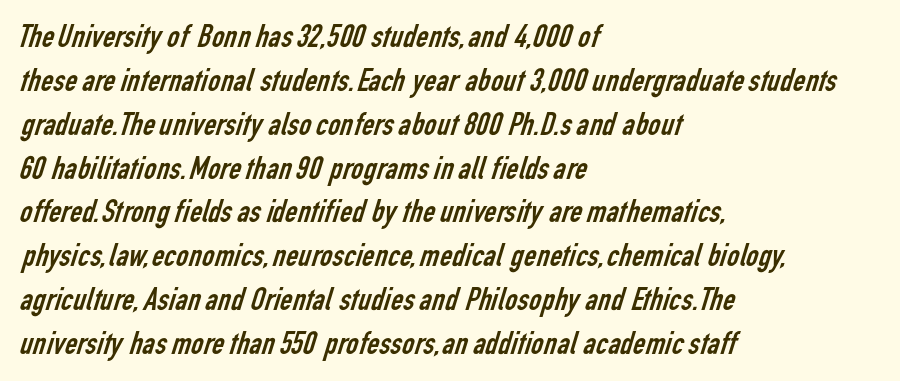
{"serif": "no", "bold": "no", "weight": "regular", "width": "condensed", "stroke_contrast": "low", "x_height": "medium", "monospaced": "no", "underline": "no", "align": "left", "line_spacing": "normal", "line_spacing_ratio": 1.29, "letter_spacing": "normal", "letter_spacing_em": 0.0, "glyph_px": 34}
